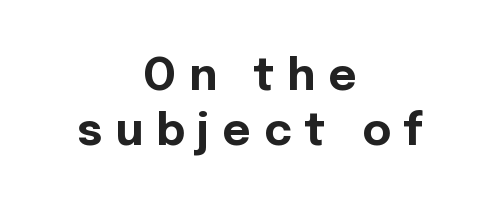
Spacing between characters has been opened up far beyond the box default. Leading matches the norm, producing a regular column. Heavy, bold letterforms. Words float on clear page, feet unadorned. The characters display no serif detailing; their extremities are plain.
